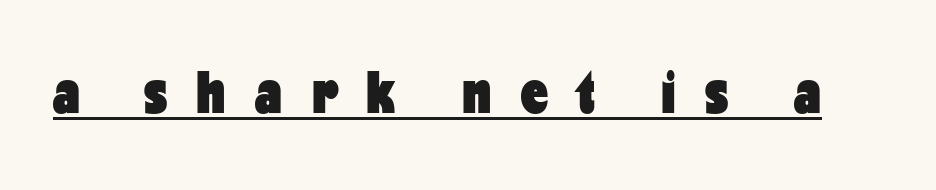
{"serif": "no", "italic": "no", "bold": "yes", "weight": "heavy", "width": "condensed", "stroke_contrast": "low", "x_height": "medium", "monospaced": "no", "underline": "yes", "letter_spacing": "wide", "letter_spacing_em": 0.49, "glyph_px": 60}
